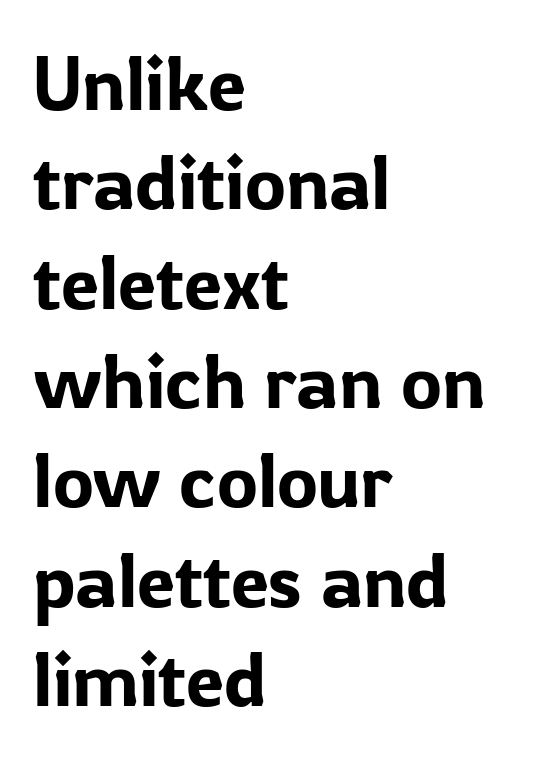
Q: Is the text italic (slanted)? A: No, it is upright.
Q: Is the typeface a serif or a sans-serif typeface? A: Sans-serif.
Q: Is the text underlined? A: No.
Q: How is the paragraph aligned? A: Left-aligned.
Q: Is the spacing between letters normal or unusually wide? A: Normal.
Q: Is the spacing between lines tight, normal or loose? A: Normal.
Q: Width (condensed, normal, or wide)? A: Normal.
Q: Stroke contrast? A: Low.
Q: x-height? A: Medium.
Q: Monospaced? A: No.
